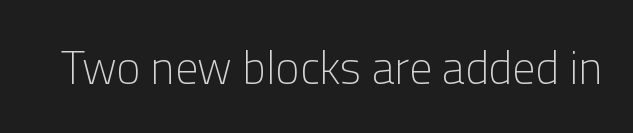
Q: Is the text bold? A: No.
Q: Is the text italic (slanted)? A: No, it is upright.
Q: Is the typeface a serif or a sans-serif typeface? A: Sans-serif.
Q: Is the text underlined? A: No.
Q: Is the spacing between letters normal or unusually wide? A: Normal.
Q: Width (condensed, normal, or wide)? A: Normal.
Q: Stroke contrast? A: Low.
Q: x-height? A: Medium.
Q: Monospaced? A: No.
